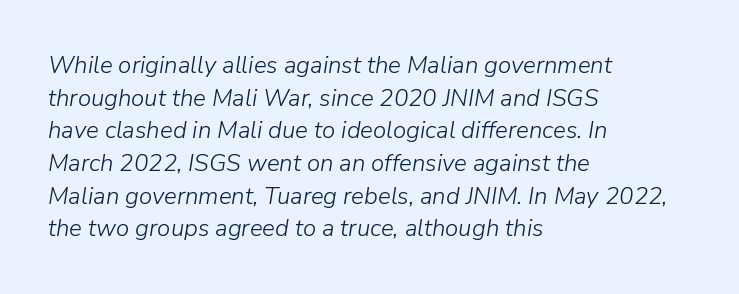
The image shows 24 px text type, italic (leaning right); set left-aligned, normal line spacing (1.36x), normal letter spacing, not underlined.
